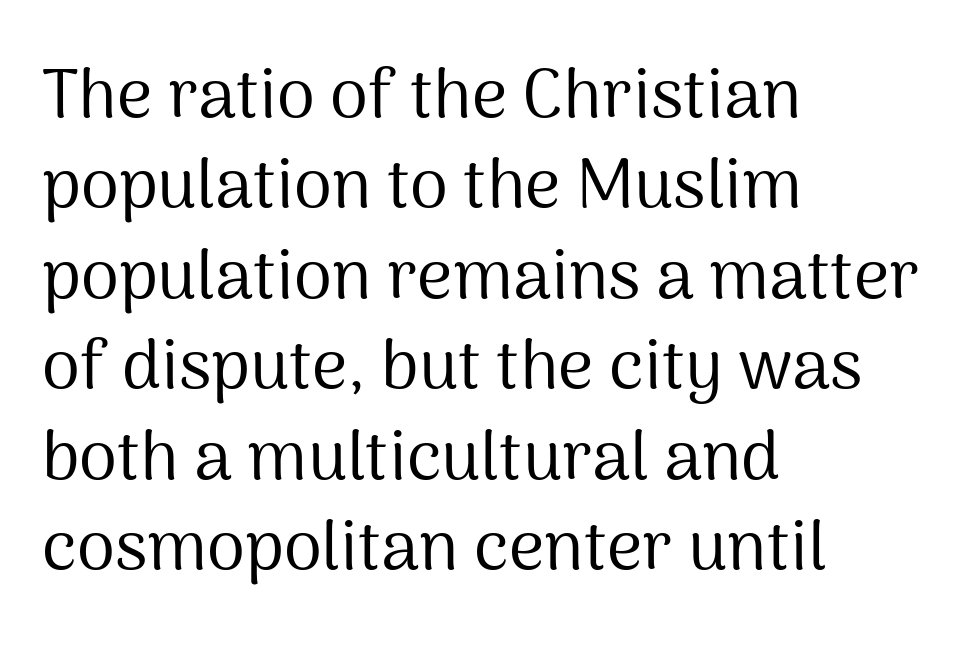
{"serif": "no", "italic": "no", "bold": "no", "weight": "regular", "width": "normal", "stroke_contrast": "medium", "x_height": "medium", "monospaced": "no", "underline": "no", "align": "left", "line_spacing": "normal", "line_spacing_ratio": 1.31, "letter_spacing": "normal", "letter_spacing_em": 0.0, "glyph_px": 69}
